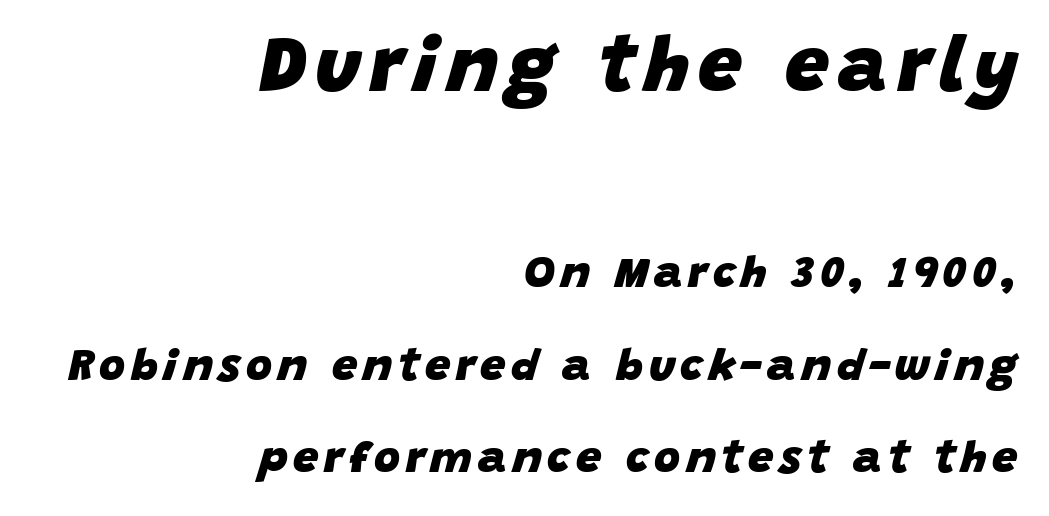
{"italic": "yes", "lean": "right", "slant_degrees": 15, "bold": "yes", "weight": "heavy", "width": "normal", "stroke_contrast": "low", "x_height": "large", "monospaced": "no", "underline": "no", "align": "right", "line_spacing": "loose", "line_spacing_ratio": 2.05, "larger_block": "first", "size_ratio": 1.73, "glyph_px": 78}
